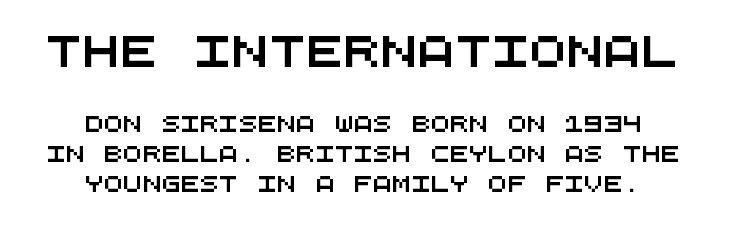
Q: Is the typeface a serif or a sans-serif typeface? A: Sans-serif.
Q: Is the text underlined? A: No.
Q: How is the paragraph aligned? A: Centered.
Q: Is the spacing between letters normal or unusually wide? A: Normal.
Q: Which block of text is set in a larger size, the first (top) or the second (bottom)? A: The first (top) one.
Q: Width (condensed, normal, or wide)? A: Wide.
Q: Stroke contrast? A: Medium.
Q: x-height? A: Large.
Q: Monospaced? A: Yes.
